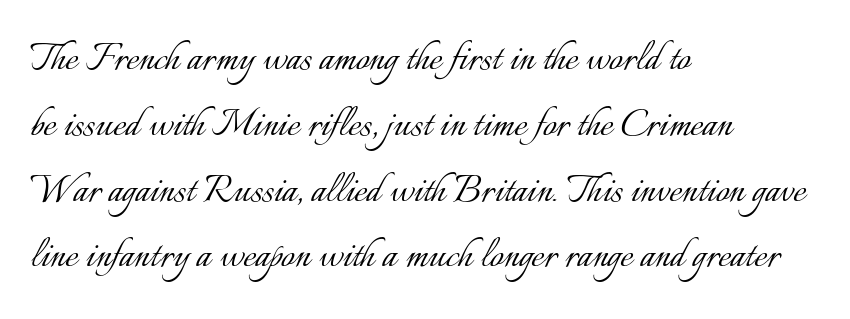
The image shows 48 px light type; set left-aligned, normal line spacing (1.37x), normal letter spacing, not underlined; low stroke contrast and a small x-height.
